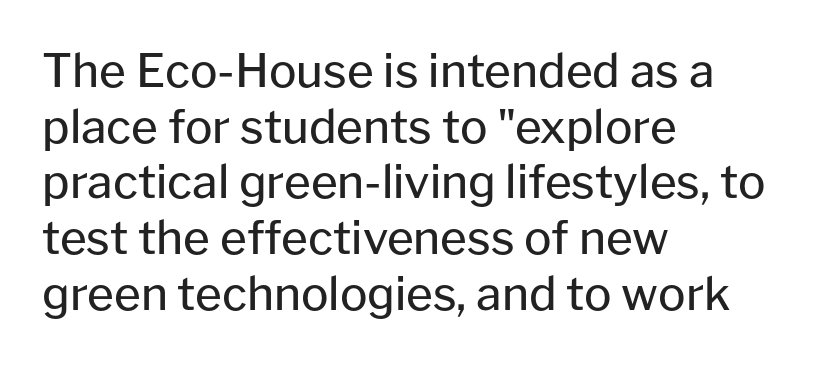
{"serif": "no", "italic": "no", "bold": "no", "weight": "regular", "width": "normal", "stroke_contrast": "low", "x_height": "medium", "monospaced": "no", "underline": "no", "align": "left", "line_spacing_ratio": 1.21, "letter_spacing": "normal", "letter_spacing_em": 0.0, "glyph_px": 46}
